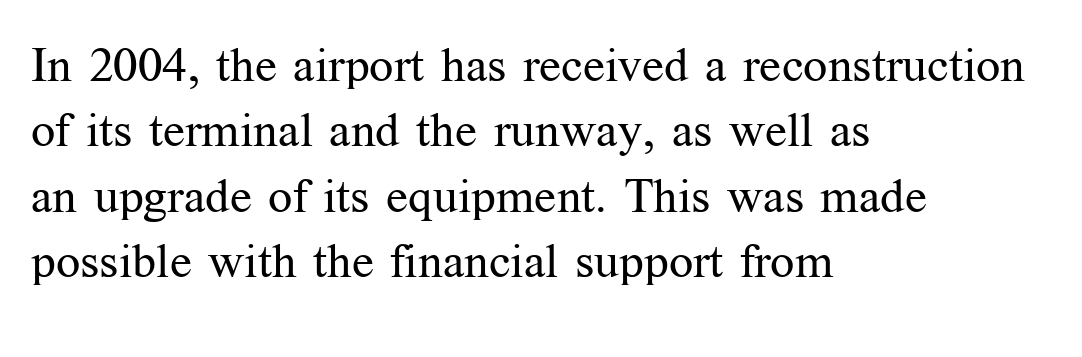
Q: Is the text bold? A: No.
Q: Is the text italic (slanted)? A: No, it is upright.
Q: Is the typeface a serif or a sans-serif typeface? A: Serif.
Q: Is the text underlined? A: No.
Q: How is the paragraph aligned? A: Left-aligned.
Q: Is the spacing between letters normal or unusually wide? A: Normal.
Q: Is the spacing between lines tight, normal or loose? A: Normal.
Q: Width (condensed, normal, or wide)? A: Normal.
Q: Stroke contrast? A: Medium.
Q: x-height? A: Medium.
Q: Monospaced? A: No.
